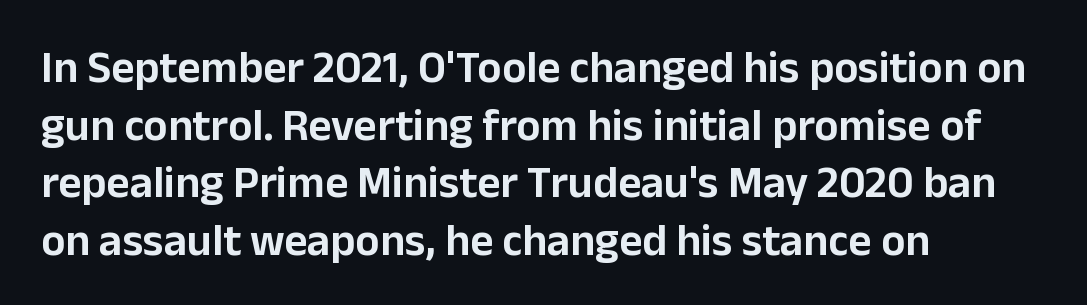
Does the lettering tilt? It doesn't — this is upright. The lines sit at an ordinary, default distance from one another. The typeface chosen for these lines omits serifs. The passage shown is typed in a proportional face where columns would drift.
